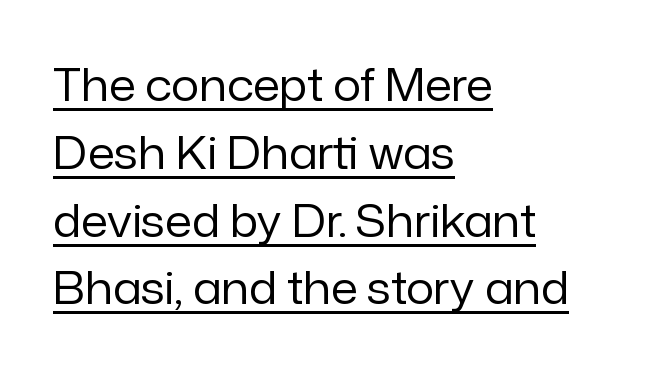
{"serif": "no", "italic": "no", "bold": "no", "weight": "regular", "width": "normal", "stroke_contrast": "low", "x_height": "medium", "monospaced": "no", "underline": "yes", "align": "left", "line_spacing": "normal", "line_spacing_ratio": 1.54, "letter_spacing": "normal", "letter_spacing_em": 0.0, "glyph_px": 44}
